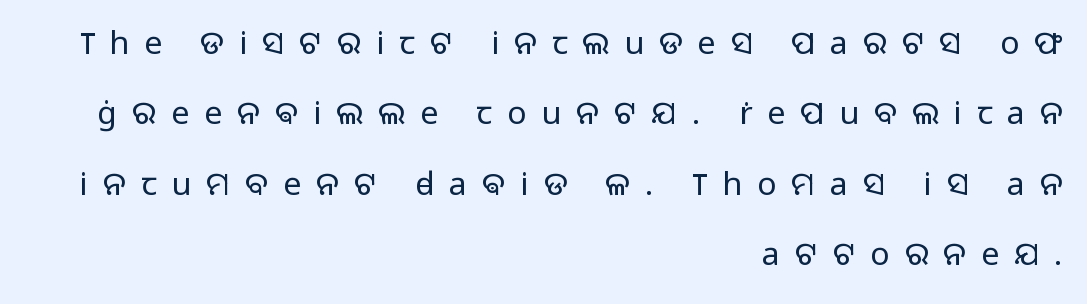
These lines stack with their right ends in a neat column. Posture: straight, roman, zero tilt. The typeface chosen for these lines omits serifs. Quick note: interline space is abundant. The space directly below the letters is spotless.
